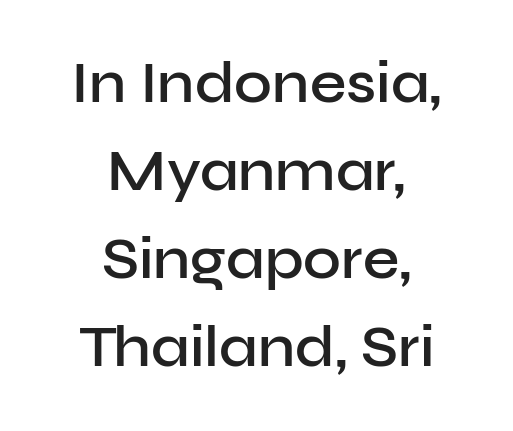
{"serif": "no", "italic": "no", "bold": "semi", "weight": "semibold", "width": "normal", "stroke_contrast": "low", "x_height": "medium", "monospaced": "no", "underline": "no", "align": "center", "line_spacing": "normal", "line_spacing_ratio": 1.52, "letter_spacing": "normal", "letter_spacing_em": 0.0, "glyph_px": 58}
